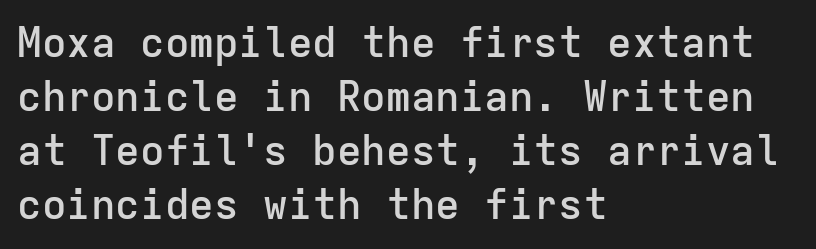
The image shows 41 px semibold sans-serif type, upright, monospaced; set left-aligned, normal line spacing (1.32x), normal letter spacing, not underlined; low stroke contrast and a medium x-height.
